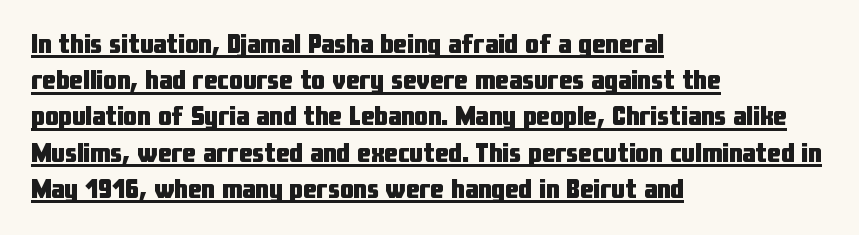
A baseline rule has been typeset under these characters. The lines in this sample share a left origin and differ only in where they stop. The specimen reads as upright at a glance. The letterforms sit shoulder to shoulder at normal distance. Weight: bold.
